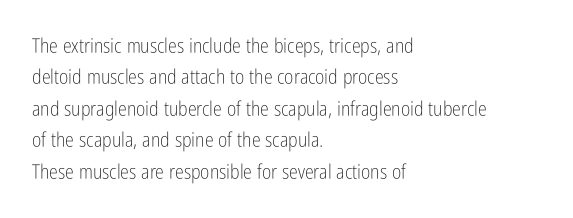
Q: Is the text bold? A: No.
Q: Is the text italic (slanted)? A: No, it is upright.
Q: Is the text underlined? A: No.
Q: How is the paragraph aligned? A: Left-aligned.
Q: Is the spacing between letters normal or unusually wide? A: Normal.
Q: Is the spacing between lines tight, normal or loose? A: Normal.
